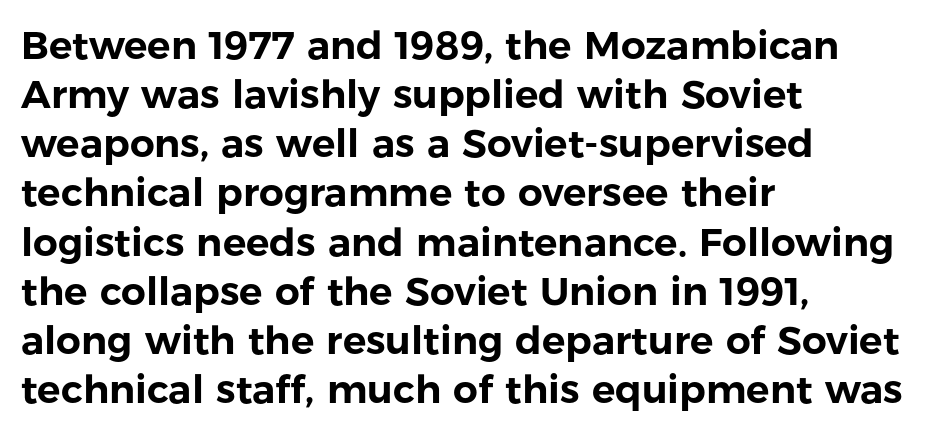
Q: Is the text italic (slanted)? A: No, it is upright.
Q: Is the typeface a serif or a sans-serif typeface? A: Sans-serif.
Q: Is the text underlined? A: No.
Q: How is the paragraph aligned? A: Left-aligned.
Q: Is the spacing between letters normal or unusually wide? A: Normal.
Q: Is the spacing between lines tight, normal or loose? A: Normal.
Q: Width (condensed, normal, or wide)? A: Normal.
Q: Stroke contrast? A: Low.
Q: x-height? A: Medium.
Q: Monospaced? A: No.
